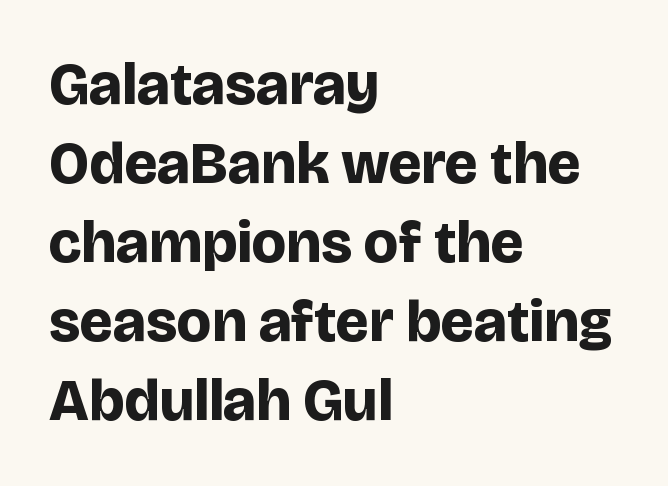
The image shows 59 px bold sans-serif type, upright; set left-aligned, normal line spacing (1.34x), normal letter spacing, not underlined; low stroke contrast and a large x-height.
